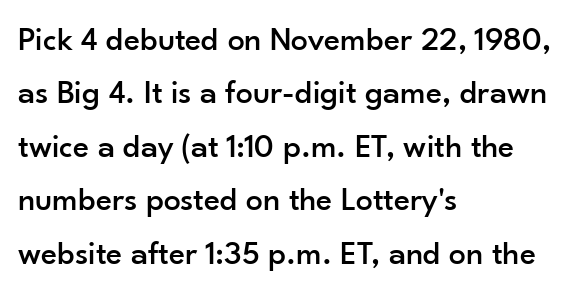
Q: Is the text italic (slanted)? A: No, it is upright.
Q: Is the typeface a serif or a sans-serif typeface? A: Sans-serif.
Q: Is the text underlined? A: No.
Q: How is the paragraph aligned? A: Left-aligned.
Q: Is the spacing between letters normal or unusually wide? A: Normal.
Q: Is the spacing between lines tight, normal or loose? A: Normal.
Q: Width (condensed, normal, or wide)? A: Normal.
Q: Stroke contrast? A: Low.
Q: x-height? A: Small.
Q: Monospaced? A: No.
